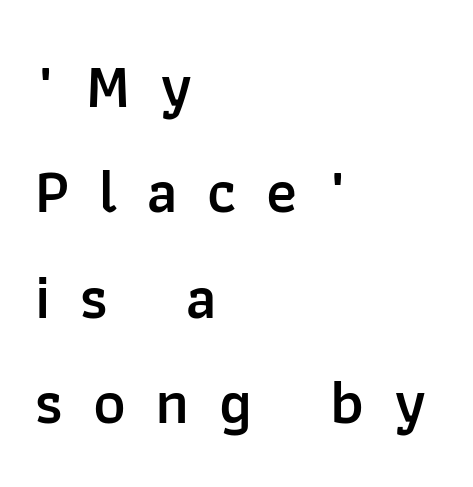
Bare-footed words on every line. What kind of face is this? One without serifs — a sans. The paragraph shown leans on its left margin. Compared with typical paragraphs, the rows here are spaced about the same. Display-style spreading of the glyphs; the letterfit is very open. This is roman type, the default non-slanted kind.
